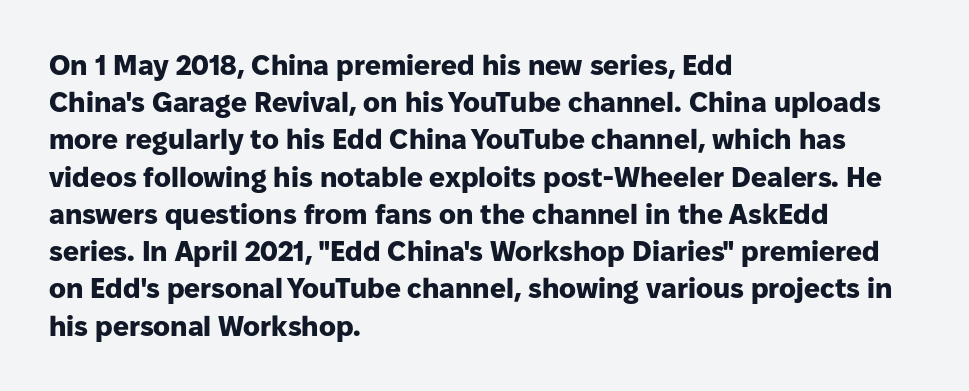
Q: Is the text bold? A: Yes.
Q: Is the text italic (slanted)? A: No, it is upright.
Q: Is the typeface a serif or a sans-serif typeface? A: Sans-serif.
Q: Is the text underlined? A: No.
Q: How is the paragraph aligned? A: Left-aligned.
Q: Is the spacing between letters normal or unusually wide? A: Normal.
Q: Is the spacing between lines tight, normal or loose? A: Normal.
Q: Width (condensed, normal, or wide)? A: Normal.
Q: Stroke contrast? A: Low.
Q: x-height? A: Medium.
Q: Monospaced? A: No.
